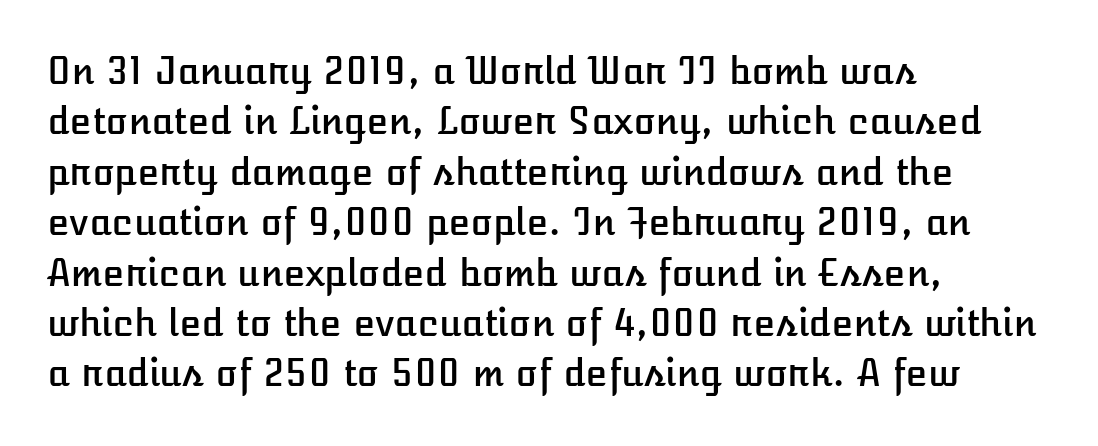
Q: Is the text italic (slanted)? A: No, it is upright.
Q: Is the text underlined? A: No.
Q: How is the paragraph aligned? A: Left-aligned.
Q: Is the spacing between letters normal or unusually wide? A: Normal.
Q: Is the spacing between lines tight, normal or loose? A: Normal.
Q: Width (condensed, normal, or wide)? A: Normal.
Q: Stroke contrast? A: Low.
Q: x-height? A: Medium.
Q: Monospaced? A: No.
